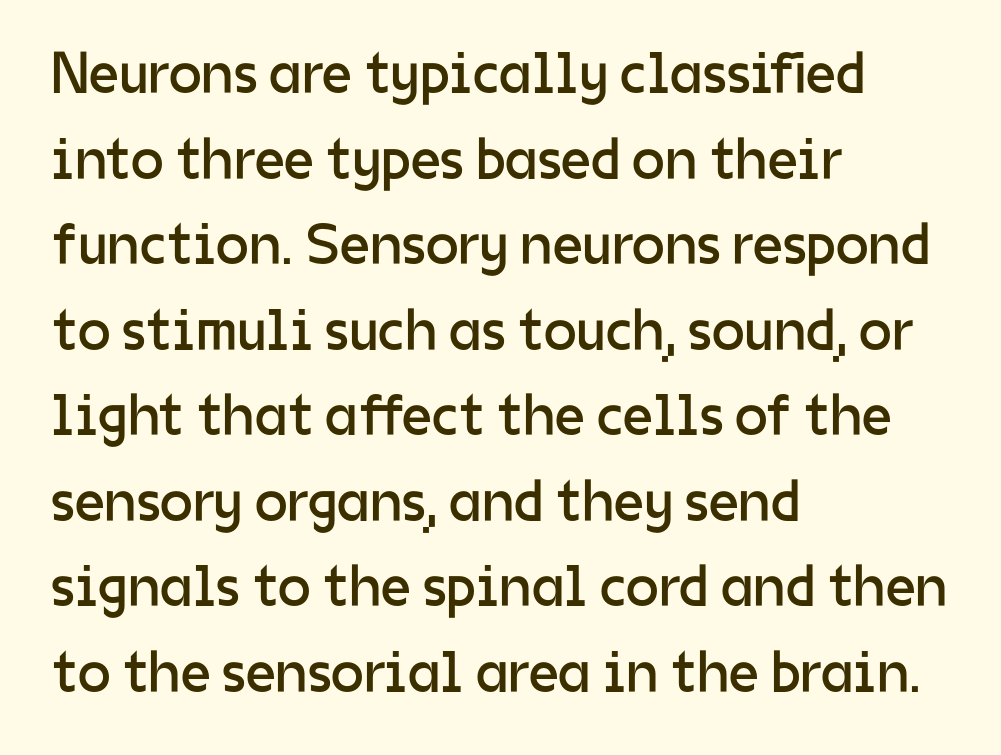
Q: Is the text bold? A: No.
Q: Is the text italic (slanted)? A: No, it is upright.
Q: Is the typeface a serif or a sans-serif typeface? A: Sans-serif.
Q: Is the text underlined? A: No.
Q: How is the paragraph aligned? A: Left-aligned.
Q: Is the spacing between letters normal or unusually wide? A: Normal.
Q: Is the spacing between lines tight, normal or loose? A: Normal.
Q: Width (condensed, normal, or wide)? A: Normal.
Q: Stroke contrast? A: Low.
Q: x-height? A: Medium.
Q: Monospaced? A: No.
